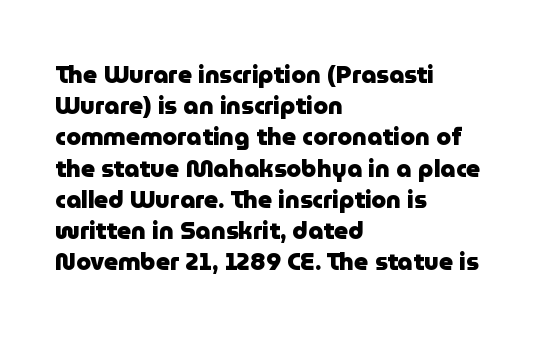
{"italic": "no", "bold": "yes", "underline": "no", "align": "left", "line_spacing": "normal", "line_spacing_ratio": 1.3, "letter_spacing": "normal", "letter_spacing_em": 0.0, "glyph_px": 24}
